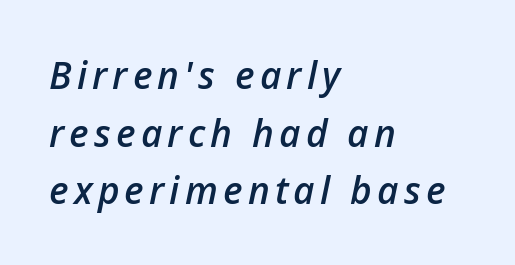
Q: Is the text bold? A: Semi-bold.
Q: Is the text italic (slanted)? A: Yes, it leans right by about 12 degrees.
Q: Is the text underlined? A: No.
Q: How is the paragraph aligned? A: Left-aligned.
Q: Is the spacing between lines tight, normal or loose? A: Normal.
Q: Width (condensed, normal, or wide)? A: Normal.
Q: Stroke contrast? A: Low.
Q: x-height? A: Medium.
Q: Monospaced? A: No.
